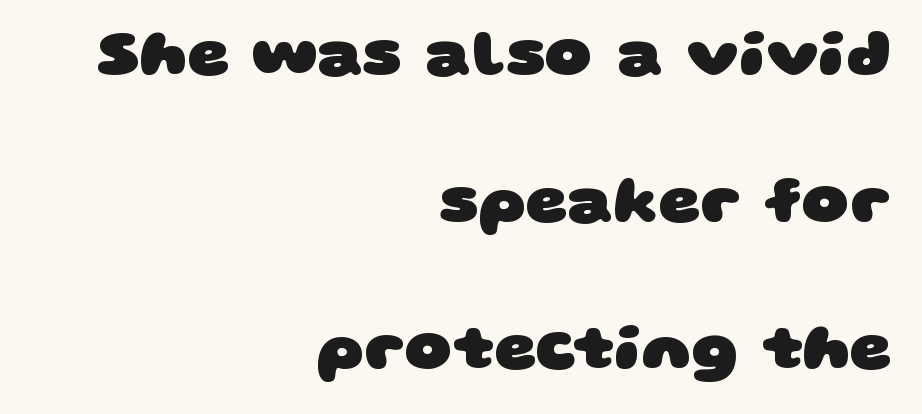
{"serif": "no", "bold": "yes", "weight": "heavy", "width": "wide", "stroke_contrast": "low", "x_height": "large", "monospaced": "no", "underline": "no", "align": "right", "line_spacing": "loose", "line_spacing_ratio": 2.26, "letter_spacing": "normal", "letter_spacing_em": 0.0, "glyph_px": 65}
